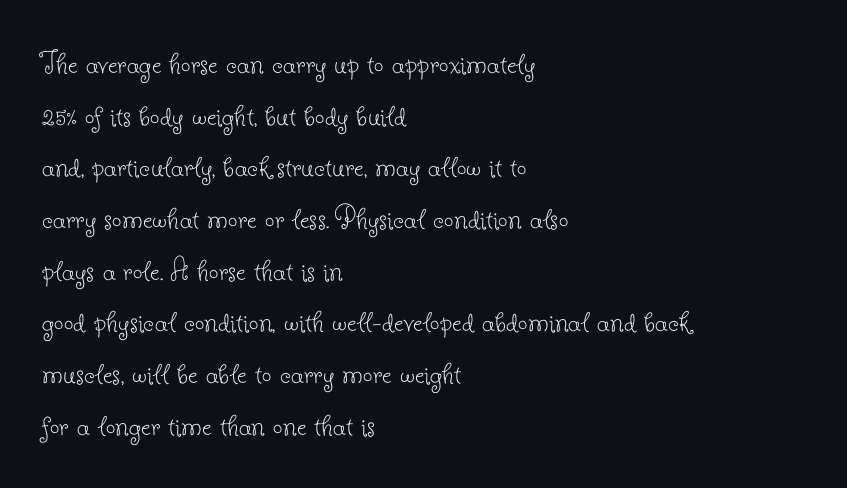
Q: Is the text bold? A: No.
Q: Is the text italic (slanted)? A: No, it is upright.
Q: Is the typeface a serif or a sans-serif typeface? A: Serif.
Q: Is the text underlined? A: No.
Q: How is the paragraph aligned? A: Left-aligned.
Q: Is the spacing between letters normal or unusually wide? A: Normal.
Q: Is the spacing between lines tight, normal or loose? A: Normal.
Q: Width (condensed, normal, or wide)? A: Normal.
Q: Stroke contrast? A: Low.
Q: x-height? A: Small.
Q: Monospaced? A: No.
